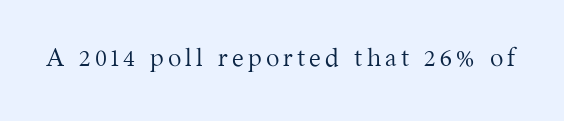
Q: Is the text bold? A: No.
Q: Is the text italic (slanted)? A: No, it is upright.
Q: Is the text underlined? A: No.
